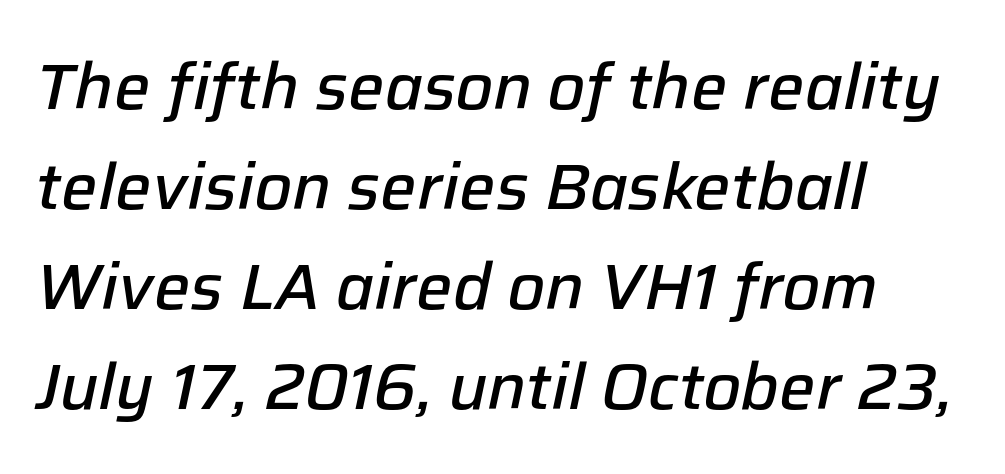
{"italic": "yes", "lean": "right", "slant_degrees": 12, "bold": "semi", "weight": "semibold", "width": "normal", "stroke_contrast": "low", "x_height": "medium", "monospaced": "no", "underline": "no", "align": "left", "line_spacing": "normal", "line_spacing_ratio": 1.56, "letter_spacing": "normal", "letter_spacing_em": 0.0, "glyph_px": 64}
